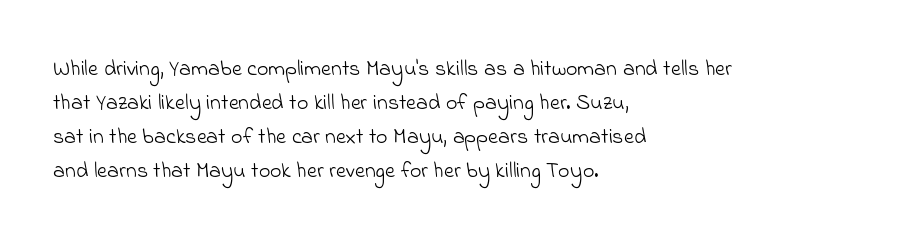
The image shows 22 px text type; set left-aligned, normal line spacing (1.54x), normal letter spacing, not underlined.
